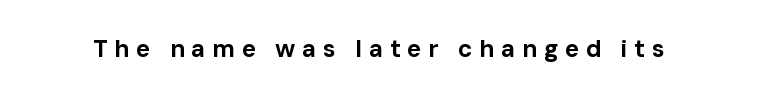
Q: Is the text bold? A: Yes.
Q: Is the text italic (slanted)? A: No, it is upright.
Q: Is the text underlined? A: No.
Q: Is the spacing between letters normal or unusually wide? A: Unusually wide.
